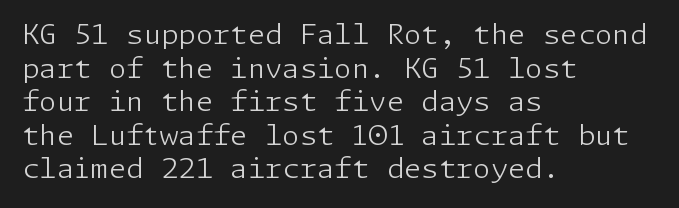
The image shows 28 px light sans-serif type, upright; set left-aligned, line spacing 1.2x, normal letter spacing, not underlined; low stroke contrast and a medium x-height.
